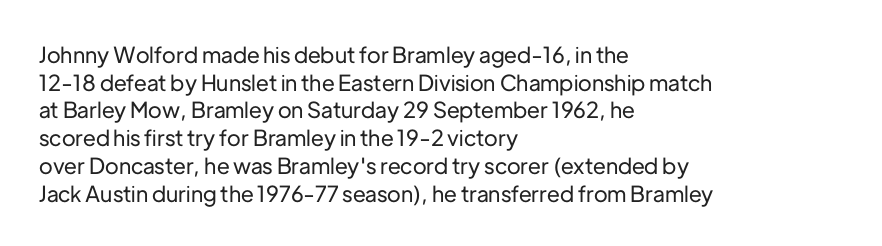
Q: Is the text italic (slanted)? A: No, it is upright.
Q: Is the text underlined? A: No.
Q: How is the paragraph aligned? A: Left-aligned.
Q: Is the spacing between letters normal or unusually wide? A: Normal.
Q: Is the spacing between lines tight, normal or loose? A: Normal.
